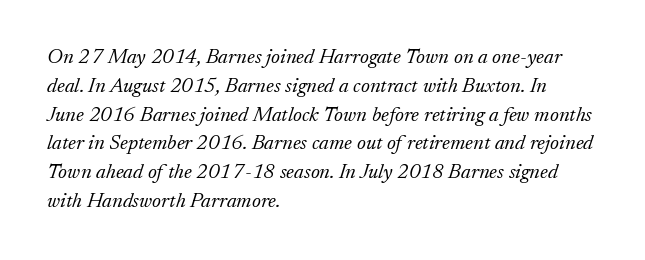
The image shows 21 px text type, italic (leaning right); set left-aligned, normal line spacing (1.37x), normal letter spacing, not underlined.
